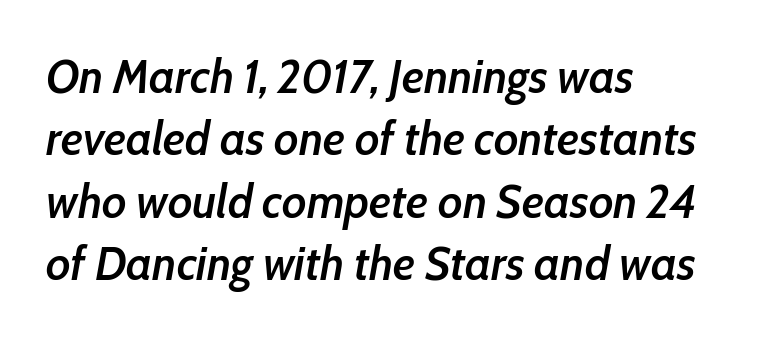
{"italic": "yes", "lean": "right", "slant_degrees": 10, "bold": "semi", "weight": "semibold", "width": "condensed", "stroke_contrast": "low", "x_height": "medium", "monospaced": "no", "underline": "no", "align": "left", "line_spacing": "normal", "line_spacing_ratio": 1.3, "letter_spacing": "normal", "letter_spacing_em": 0.0, "glyph_px": 48}
